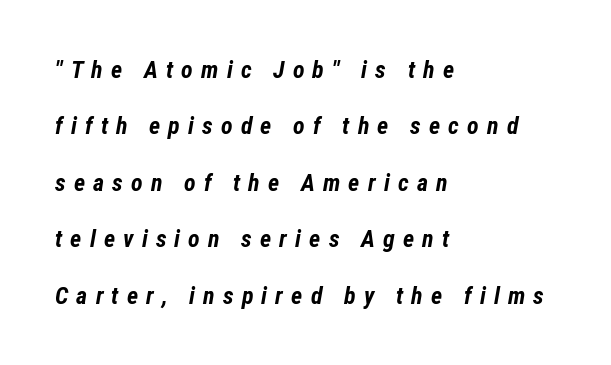
Does the weight exceed regular? Yes, all the way to bold. Airy leading. Here the glyphs are tracked loosely, breaking word shapes into spaced letters. It's the slanting kind of type.
